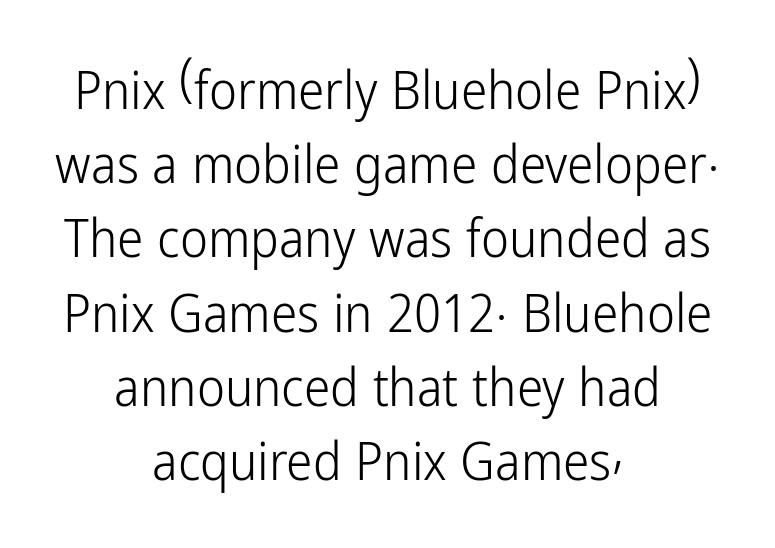
Q: Is the text bold? A: No.
Q: Is the text italic (slanted)? A: No, it is upright.
Q: Is the typeface a serif or a sans-serif typeface? A: Sans-serif.
Q: Is the text underlined? A: No.
Q: How is the paragraph aligned? A: Centered.
Q: Is the spacing between letters normal or unusually wide? A: Normal.
Q: Is the spacing between lines tight, normal or loose? A: Normal.
Q: Width (condensed, normal, or wide)? A: Condensed.
Q: Stroke contrast? A: Low.
Q: x-height? A: Medium.
Q: Monospaced? A: No.
